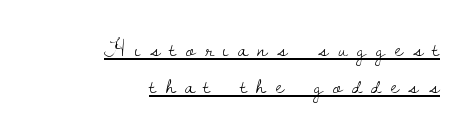
Q: Is the text bold? A: No.
Q: Is the text italic (slanted)? A: Yes.
Q: Is the text underlined? A: Yes.
Q: How is the paragraph aligned? A: Right-aligned.
Q: Is the spacing between letters normal or unusually wide? A: Unusually wide.
Q: Is the spacing between lines tight, normal or loose? A: Normal.
